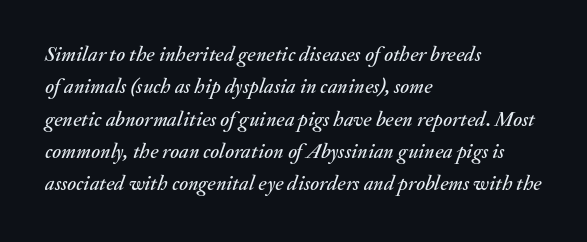
The image shows 21 px text type, italic (leaning right); set left-aligned, normal line spacing (1.54x), normal letter spacing, not underlined.
